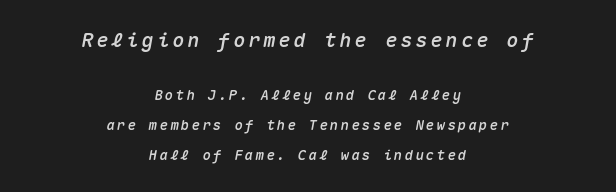
{"italic": "yes", "lean": "right", "slant_degrees": 10, "underline": "no", "align": "center", "line_spacing": "loose", "line_spacing_ratio": 2.15, "larger_block": "first", "size_ratio": 1.43, "glyph_px": 20}
